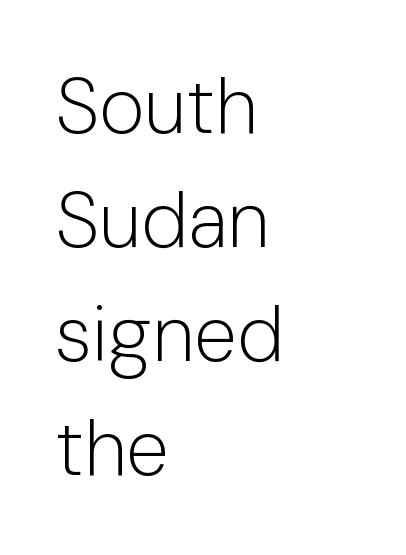
{"serif": "no", "italic": "no", "bold": "no", "weight": "light", "width": "normal", "stroke_contrast": "low", "x_height": "medium", "monospaced": "no", "underline": "no", "align": "left", "line_spacing": "normal", "line_spacing_ratio": 1.46, "letter_spacing": "normal", "letter_spacing_em": 0.0, "glyph_px": 78}
